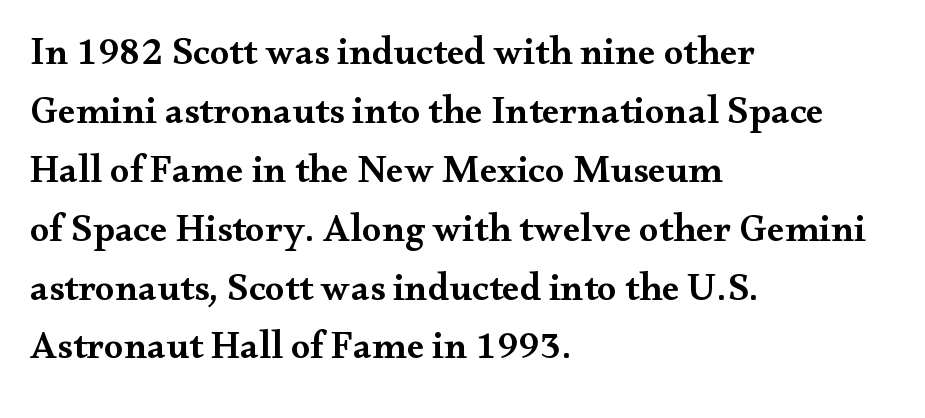
Q: Is the text bold? A: Semi-bold.
Q: Is the text italic (slanted)? A: No, it is upright.
Q: Is the typeface a serif or a sans-serif typeface? A: Serif.
Q: Is the text underlined? A: No.
Q: How is the paragraph aligned? A: Left-aligned.
Q: Is the spacing between letters normal or unusually wide? A: Normal.
Q: Is the spacing between lines tight, normal or loose? A: Normal.
Q: Width (condensed, normal, or wide)? A: Wide.
Q: Stroke contrast? A: Medium.
Q: x-height? A: Small.
Q: Monospaced? A: No.
